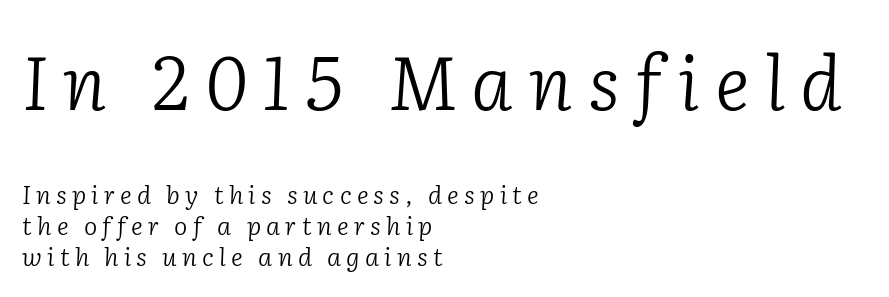
Q: Is the text bold? A: No.
Q: Is the text italic (slanted)? A: Yes, it leans right by about 2 degrees.
Q: Is the typeface a serif or a sans-serif typeface? A: Serif.
Q: Is the text underlined? A: No.
Q: How is the paragraph aligned? A: Left-aligned.
Q: Is the spacing between letters normal or unusually wide? A: Unusually wide.
Q: Is the spacing between lines tight, normal or loose? A: Normal.
Q: Which block of text is set in a larger size, the first (top) or the second (bottom)? A: The first (top) one.
Q: Width (condensed, normal, or wide)? A: Normal.
Q: Stroke contrast? A: Low.
Q: x-height? A: Medium.
Q: Monospaced? A: No.
